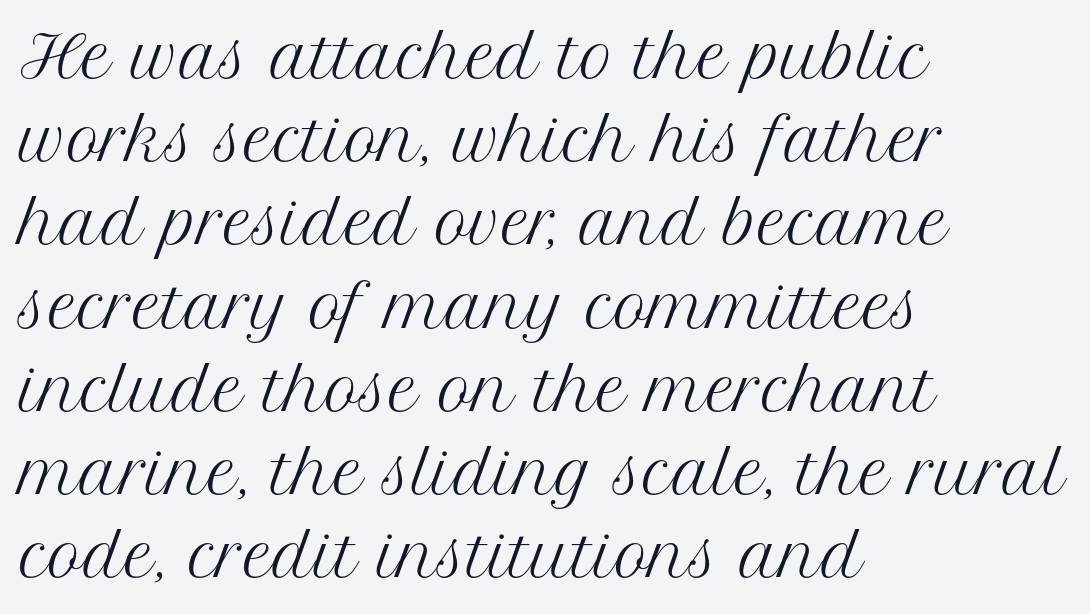
Q: Is the text bold? A: No.
Q: Is the text italic (slanted)? A: Yes.
Q: Is the typeface a serif or a sans-serif typeface? A: Serif.
Q: Is the text underlined? A: No.
Q: How is the paragraph aligned? A: Left-aligned.
Q: Is the spacing between letters normal or unusually wide? A: Normal.
Q: Is the spacing between lines tight, normal or loose? A: Normal.
Q: Width (condensed, normal, or wide)? A: Normal.
Q: Stroke contrast? A: Medium.
Q: x-height? A: Medium.
Q: Monospaced? A: No.
